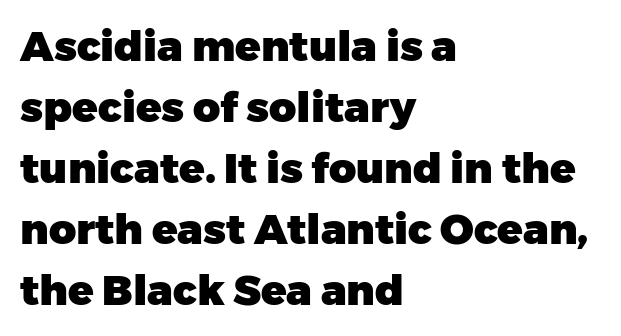
Has an underline been added? It has not. This sample has the flowing, uneven cadence of proportional lettering. These lines are composed in type without serifs. The lettering stays uniformly vertical, giving the passage a roman look. Look at the stroke-to-counter ratio: heavy, a bold.
